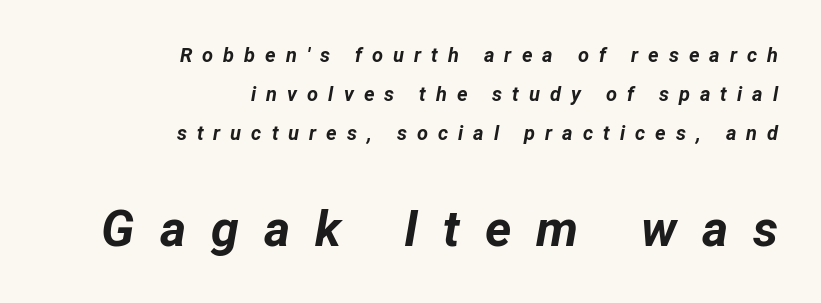
The image shows 50 px bold type, italic (leaning right); set right-aligned, loose line spacing (1.94x), unusually wide letter spacing (+0.5 em), not underlined; the second (bottom) block is 2.5x larger; low stroke contrast and a medium x-height.
